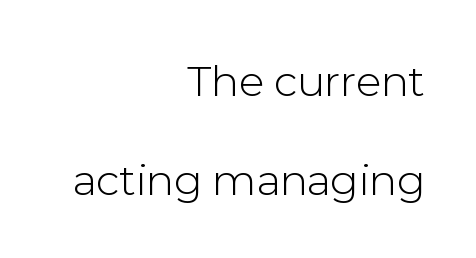
The image shows 46 px light sans-serif type, upright; set right-aligned, loose line spacing (2.15x), normal letter spacing, not underlined; a medium x-height.
